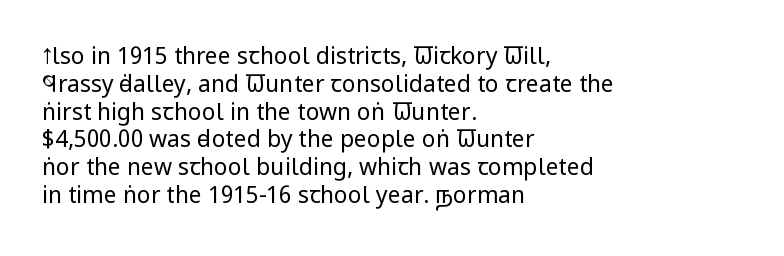
Italic: no, the glyphs are upright roman. Typeset ragged right — the left edge is the straight one. The gaps between neighbouring characters are ordinary and unremarkable. No letter is thick-stroked: the sample isn't bold. Lines of text with bare space underneath.
